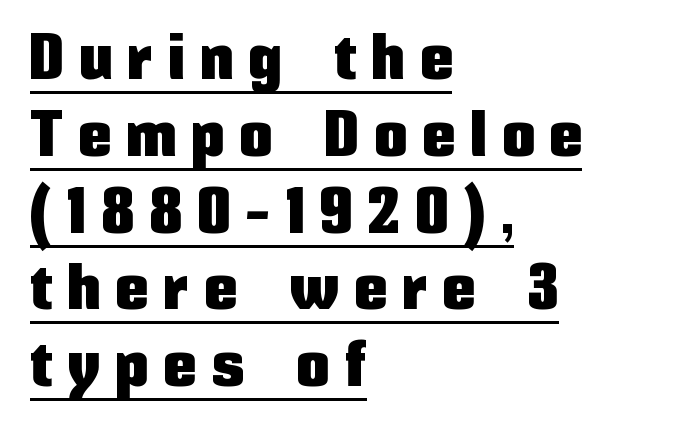
One-word summary of the alignment: left. This sample uses expanded letter spacing, leaving extra air between glyphs. Descenders here cross a horizontal rule under the line. A sans-serif font was chosen for this passage. Upright lettering throughout. The face used here is proportionally spaced, like ordinary book or web type.
